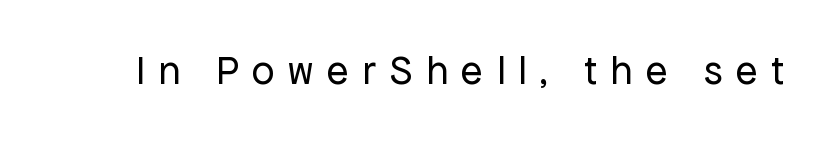
Letter spacing: wide. A typesetter would label this face a sans. This is the regular roman posture of the typeface. Descenders are the only things crossing below the line. No chunkiness to these letters — they're not bold.
